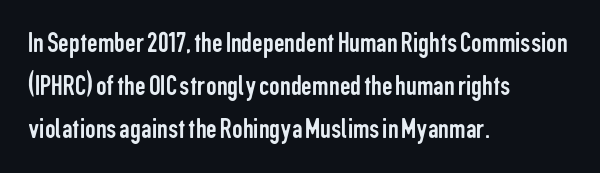
{"serif": "no", "italic": "no", "bold": "no", "weight": "regular", "width": "condensed", "stroke_contrast": "low", "x_height": "medium", "monospaced": "no", "underline": "no", "align": "left", "line_spacing": "normal", "line_spacing_ratio": 1.44, "letter_spacing": "normal", "letter_spacing_em": 0.0, "glyph_px": 30}
